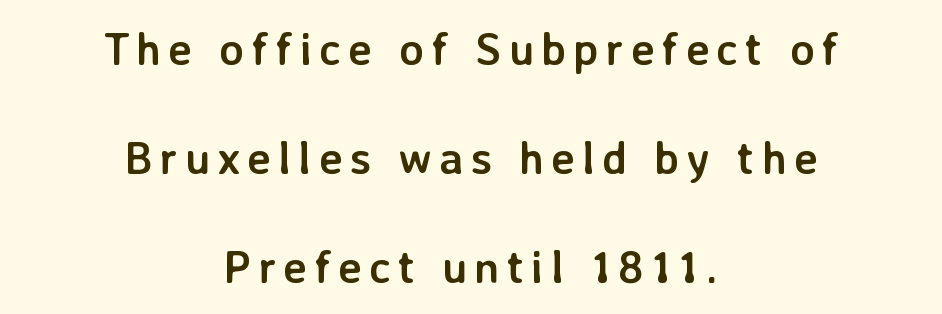
Ordinary non-slanted type is in use. How would I describe the line gaps? Wide and relaxed. Typesetter's note: full bold, strokes at maximum text heaviness. Rule under the text: the space is simply empty.
